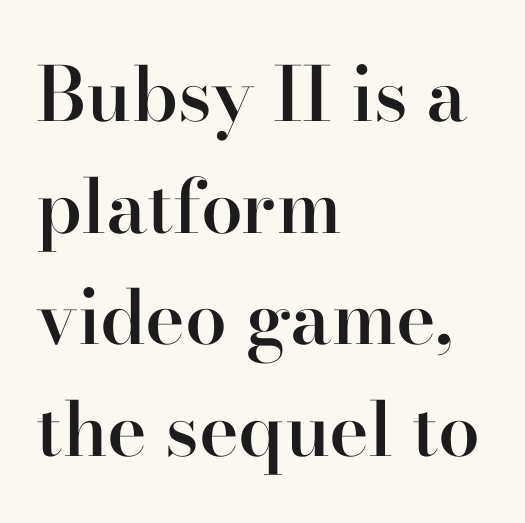
The leading is moderate, giving the passage an even texture. It's the straight-up-and-down kind of type. Layout note: lines flush left. Yep, those are serifs on the letters. On the weight axis this lands at semibold, roughly 600. These lines are rendered in a variable-pitch font.
